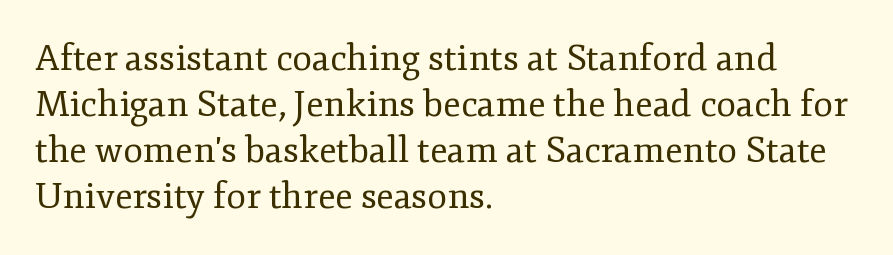
Note: serifs present on the glyphs. The string is rendered with underlining switched off. Line starts are locked; line ends wander. A typesetter would call this leading conventional body-copy spacing. A typesetter would mark this as roman, not italic. Is the stroke heavy? The answer is a plain regular-or-lighter.
